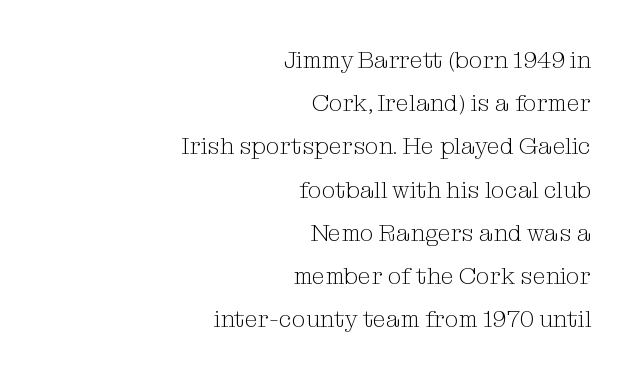
The image shows 24 px text type, upright; set right-aligned, line spacing 1.8x, normal letter spacing, not underlined.
